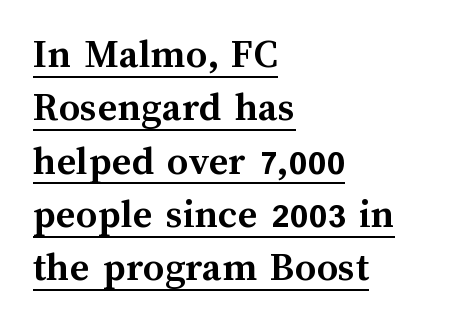
{"italic": "no", "bold": "yes", "weight": "semibold", "width": "normal", "stroke_contrast": "medium", "x_height": "medium", "monospaced": "no", "underline": "yes", "align": "left", "line_spacing": "normal", "line_spacing_ratio": 1.27, "letter_spacing": "normal", "letter_spacing_em": 0.0, "glyph_px": 42}
